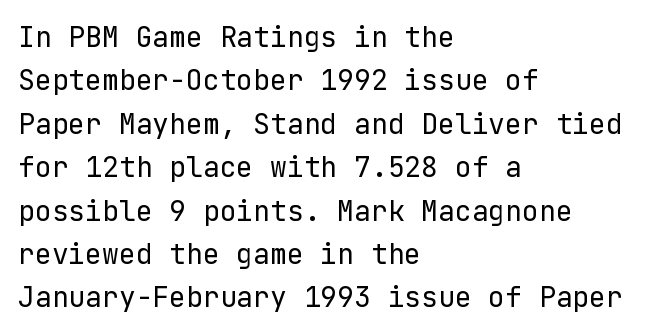
The image shows 28 px regular-weight sans-serif type, upright; set left-aligned, normal line spacing (1.55x), normal letter spacing, not underlined; low stroke contrast and a medium x-height.
